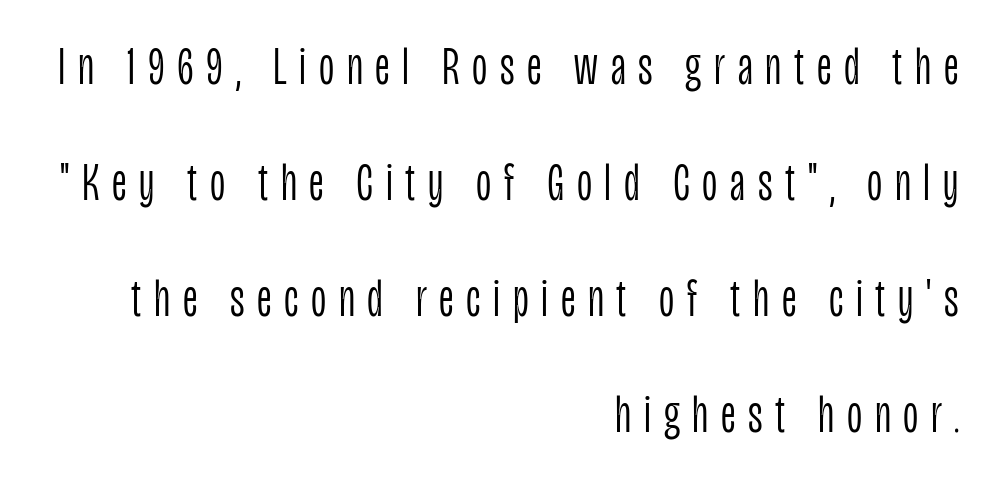
Q: Is the text bold? A: No.
Q: Is the text italic (slanted)? A: No, it is upright.
Q: Is the typeface a serif or a sans-serif typeface? A: Sans-serif.
Q: Is the text underlined? A: No.
Q: How is the paragraph aligned? A: Right-aligned.
Q: Is the spacing between letters normal or unusually wide? A: Unusually wide.
Q: Is the spacing between lines tight, normal or loose? A: Loose.
Q: Width (condensed, normal, or wide)? A: Condensed.
Q: Stroke contrast? A: Low.
Q: x-height? A: Large.
Q: Monospaced? A: No.
